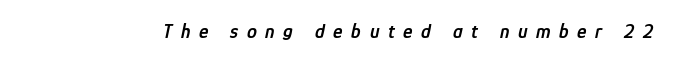
Q: Is the text bold? A: Semi-bold.
Q: Is the text italic (slanted)? A: Yes, it leans right by about 12 degrees.
Q: Is the text underlined? A: No.
Q: Is the spacing between letters normal or unusually wide? A: Unusually wide.
